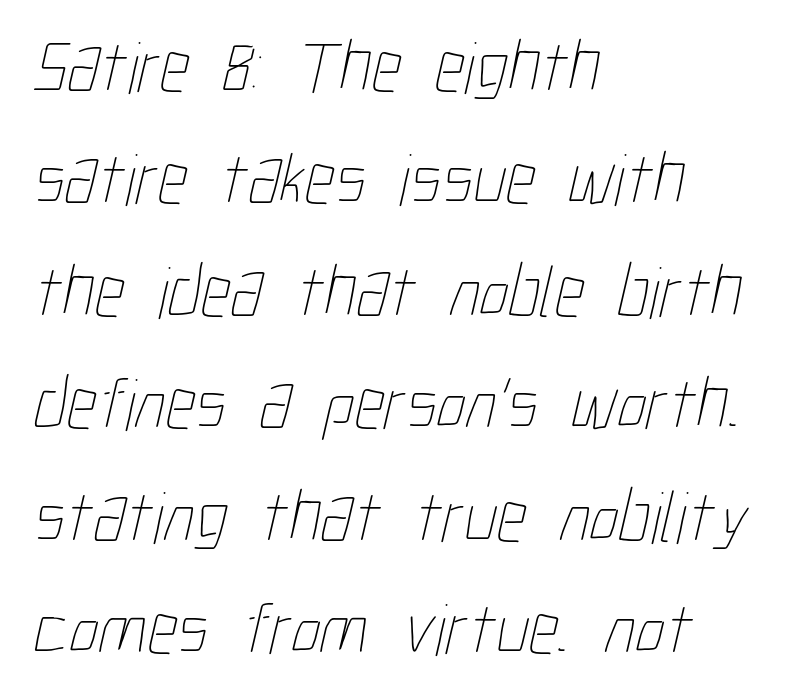
Caption: multi-line text, flush left, ragged right. Bare-footed words on every line. Interline gaps are of average width in this sample. Nothing heavy about these letters — not bold at all.
